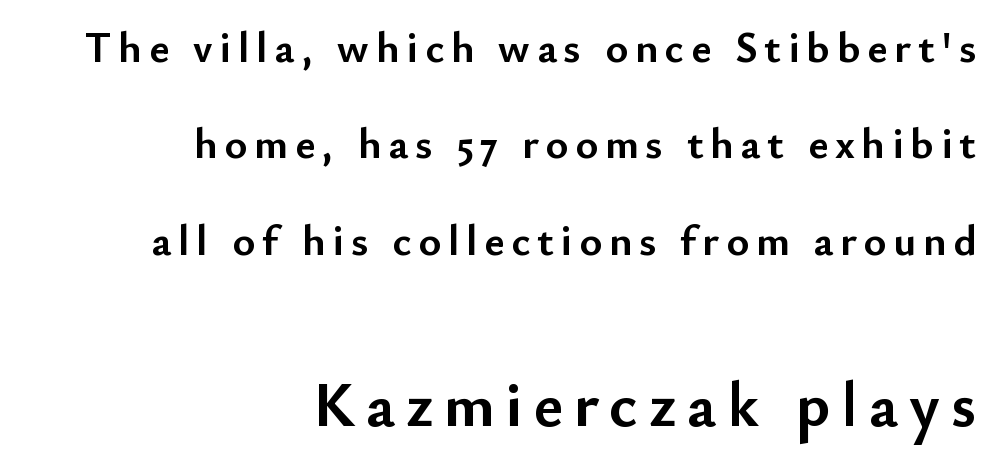
{"serif": "no", "italic": "no", "bold": "yes", "weight": "semibold", "width": "normal", "stroke_contrast": "low", "x_height": "small", "monospaced": "no", "underline": "no", "align": "right", "line_spacing": "loose", "line_spacing_ratio": 2.24, "larger_block": "second", "size_ratio": 1.51, "glyph_px": 65}
